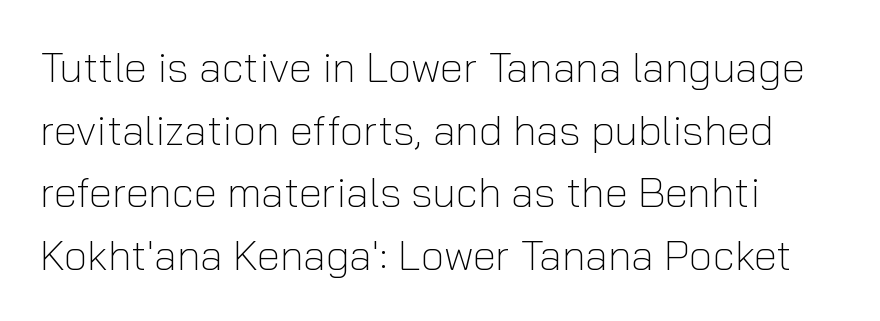
Tracking value appears to be zero — textbook default spacing. Character widths vary here, with narrow letters taking less room than wide ones. Rule under the text: the space is simply empty. Whoever set this chose a conventional vertical rhythm.
